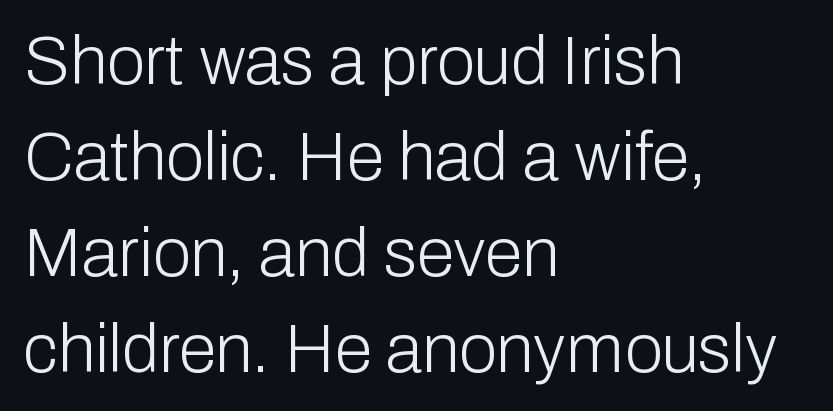
Q: Is the text bold? A: No.
Q: Is the text italic (slanted)? A: No, it is upright.
Q: Is the typeface a serif or a sans-serif typeface? A: Sans-serif.
Q: Is the text underlined? A: No.
Q: How is the paragraph aligned? A: Left-aligned.
Q: Is the spacing between letters normal or unusually wide? A: Normal.
Q: Is the spacing between lines tight, normal or loose? A: Normal.
Q: Width (condensed, normal, or wide)? A: Normal.
Q: Stroke contrast? A: Low.
Q: x-height? A: Medium.
Q: Monospaced? A: No.
